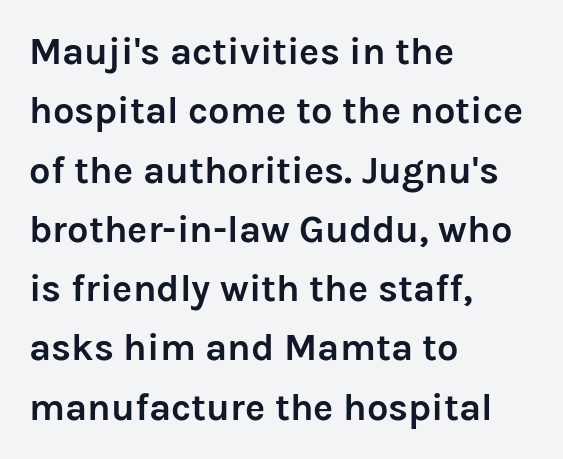
Q: Is the text bold? A: Yes.
Q: Is the text italic (slanted)? A: No, it is upright.
Q: Is the typeface a serif or a sans-serif typeface? A: Sans-serif.
Q: Is the text underlined? A: No.
Q: How is the paragraph aligned? A: Left-aligned.
Q: Is the spacing between letters normal or unusually wide? A: Normal.
Q: Is the spacing between lines tight, normal or loose? A: Normal.
Q: Width (condensed, normal, or wide)? A: Normal.
Q: Stroke contrast? A: Low.
Q: x-height? A: Medium.
Q: Monospaced? A: No.
